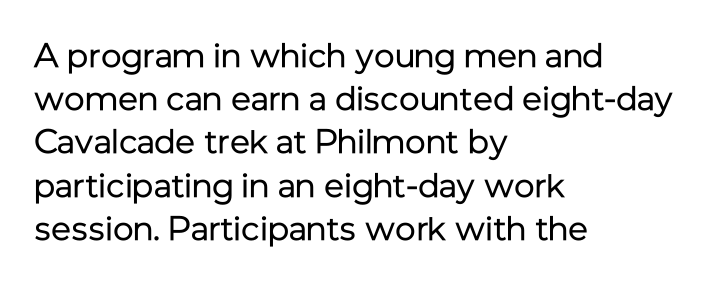
The image shows 34 px regular-weight sans-serif type, upright; set left-aligned, normal line spacing (1.27x), normal letter spacing, not underlined; low stroke contrast and a medium x-height.
